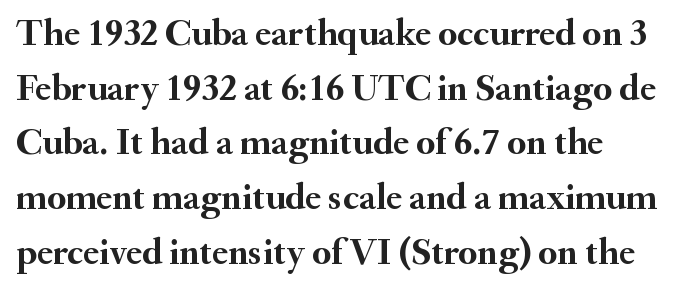
Tracking here is standard; glyphs follow each other at the usual distance. Looks like regular typesetting: each glyph gets only the width it needs. Bold? Absolutely — the strokes are thick and heavy. Compared with typical paragraphs, the rows here are spaced about the same. These lines were composed using upright roman letters.
